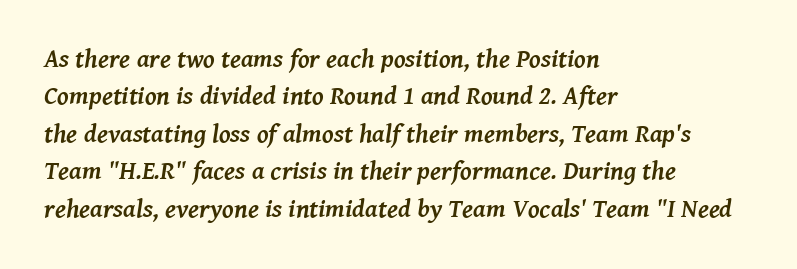
A student would call this left alignment; a typographer would say flush left, rag right. The words here are not underlined. Heavy-handed strokes throughout: this text is bold. Tracking here is standard; glyphs follow each other at the usual distance. The vertical gap from one line to the next is medium. Notice how the stems are inclined rather than vertical — that's the hallmark of italics.
